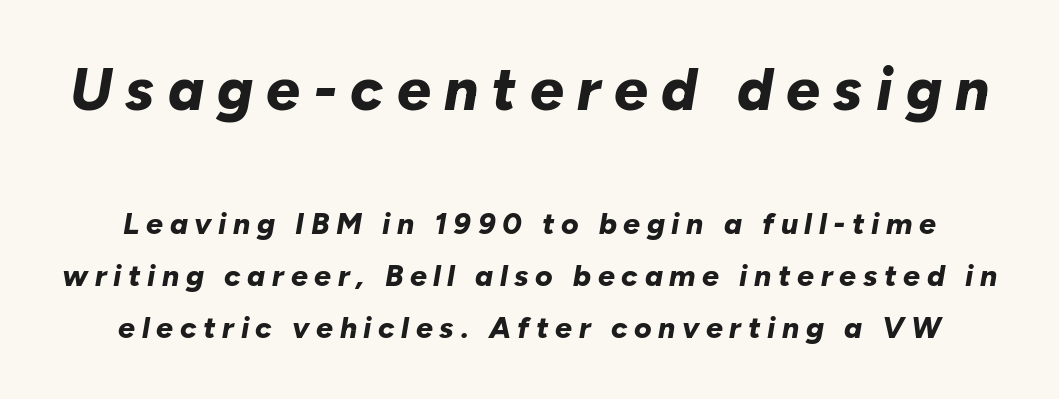
Q: Is the text bold? A: Yes.
Q: Is the text italic (slanted)? A: Yes, it leans right by about 10 degrees.
Q: Is the text underlined? A: No.
Q: Is the spacing between letters normal or unusually wide? A: Unusually wide.
Q: Which block of text is set in a larger size, the first (top) or the second (bottom)? A: The first (top) one.
Q: Width (condensed, normal, or wide)? A: Normal.
Q: Stroke contrast? A: Low.
Q: x-height? A: Medium.
Q: Monospaced? A: No.
